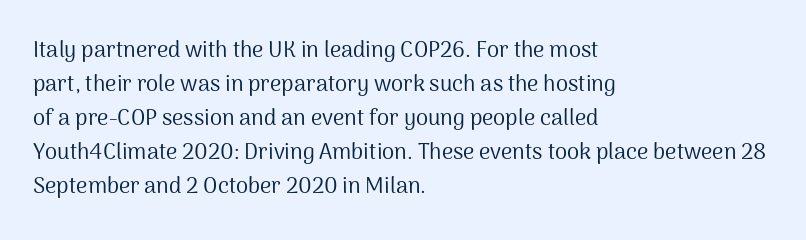
Q: Is the text bold? A: No.
Q: Is the text italic (slanted)? A: No, it is upright.
Q: Is the text underlined? A: No.
Q: How is the paragraph aligned? A: Left-aligned.
Q: Is the spacing between letters normal or unusually wide? A: Normal.
Q: Is the spacing between lines tight, normal or loose? A: Normal.
